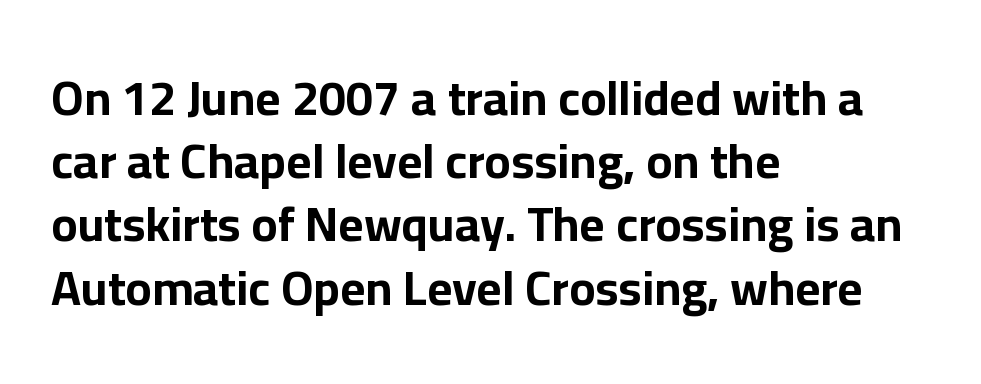
Plain, unruled lines of type. Is this a sans? Yes — the strokes have no serifs. Varying glyph widths throughout — classic text-font behaviour. Here the glyphs are tracked normally, forming tight word shapes. Alignment: flush left.
